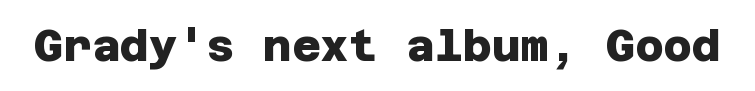
The image shows 44 px heavy sans-serif type; set normal letter spacing, not underlined; low stroke contrast and a large x-height.
